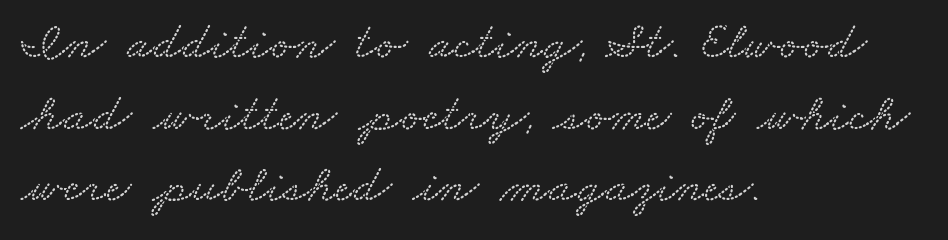
{"serif": "yes", "width": "wide", "stroke_contrast": "medium", "x_height": "small", "monospaced": "no", "underline": "no", "align": "left", "line_spacing": "normal", "line_spacing_ratio": 1.35, "letter_spacing": "normal", "letter_spacing_em": 0.0, "glyph_px": 53}
